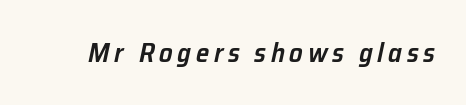
{"italic": "yes", "lean": "right", "slant_degrees": 12, "bold": "semi", "underline": "no", "glyph_px": 27}
